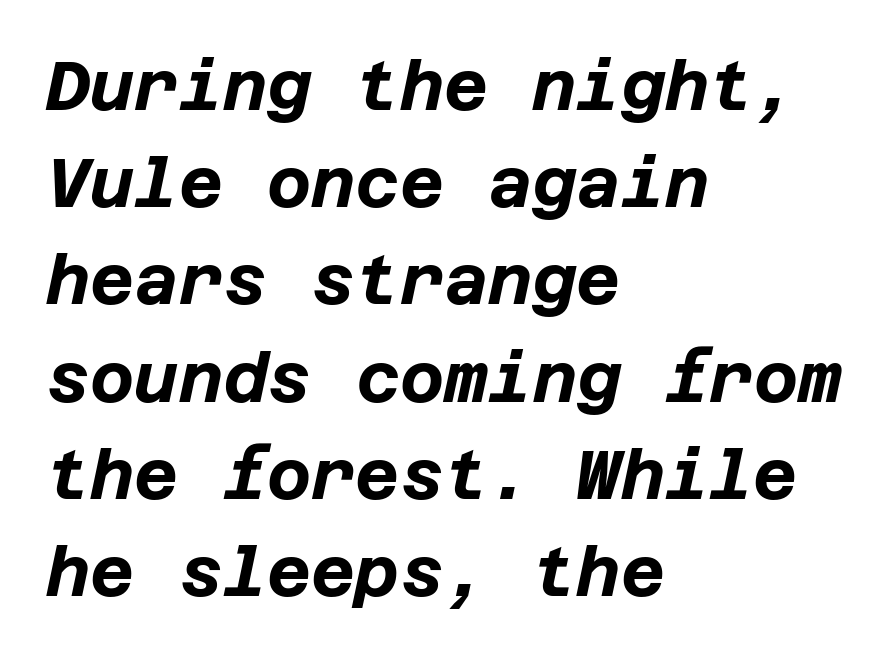
Q: Is the text bold? A: Yes.
Q: Is the text italic (slanted)? A: Yes, it leans right by about 12 degrees.
Q: Is the text underlined? A: No.
Q: How is the paragraph aligned? A: Left-aligned.
Q: Is the spacing between letters normal or unusually wide? A: Normal.
Q: Is the spacing between lines tight, normal or loose? A: Normal.
Q: Width (condensed, normal, or wide)? A: Normal.
Q: Stroke contrast? A: Low.
Q: x-height? A: Large.
